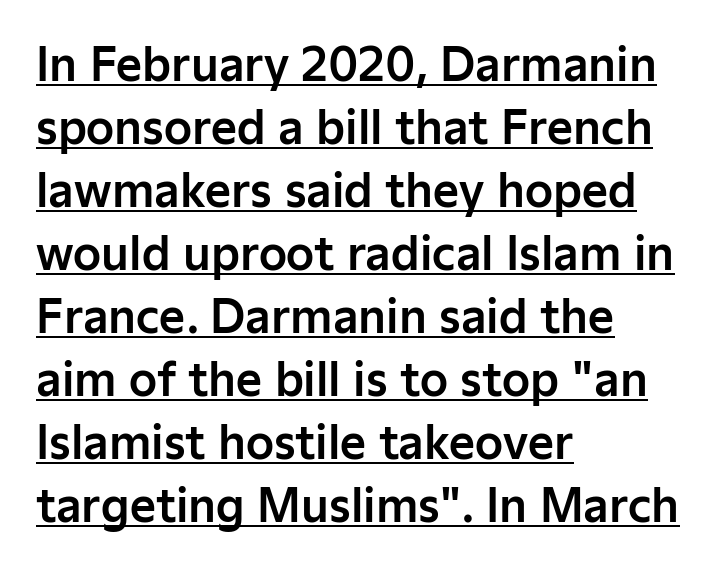
Q: Is the text italic (slanted)? A: No, it is upright.
Q: Is the typeface a serif or a sans-serif typeface? A: Sans-serif.
Q: Is the text underlined? A: Yes.
Q: How is the paragraph aligned? A: Left-aligned.
Q: Is the spacing between letters normal or unusually wide? A: Normal.
Q: Is the spacing between lines tight, normal or loose? A: Normal.
Q: Width (condensed, normal, or wide)? A: Normal.
Q: Stroke contrast? A: Low.
Q: x-height? A: Medium.
Q: Monospaced? A: No.
